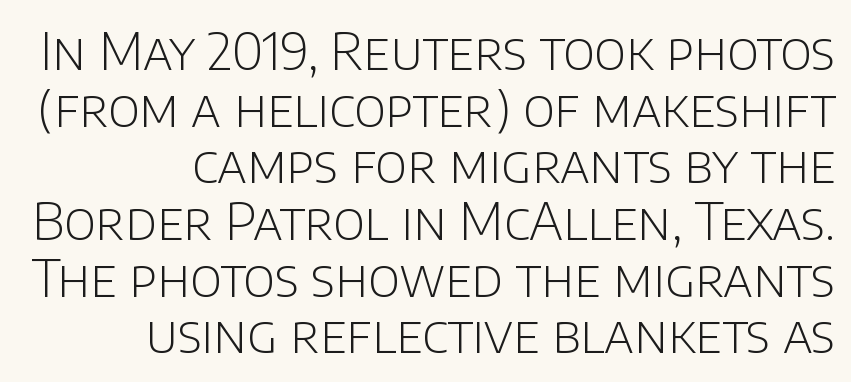
The image shows 52 px light sans-serif type, upright; set right-aligned, tight line spacing (1.09x), normal letter spacing, not underlined; low stroke contrast and a large x-height.
